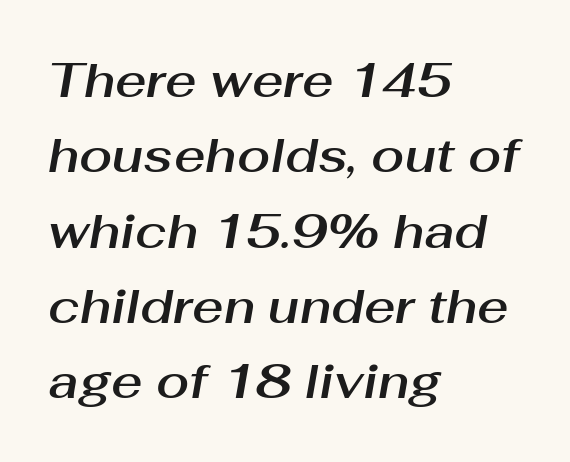
These lines are set flush left with a ragged right edge. The gap between lines stays unmarked. The line-height multiplier appears to be the usual default. The rendering uses natural spacing where letterforms have individual widths. The glyphs look as if they've been sheared to an angle. Caption: standard tracking, unaltered.
